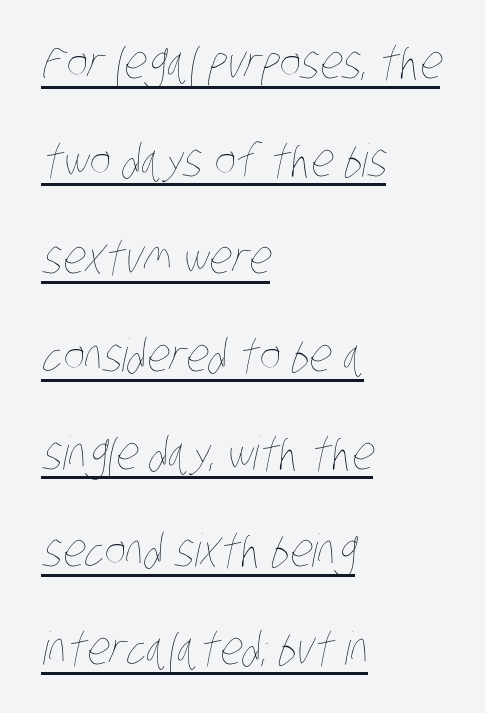
The image shows 45 px thin, condensed type; set left-aligned, loose line spacing (2.17x), normal letter spacing, underlined; low stroke contrast and a large x-height.
